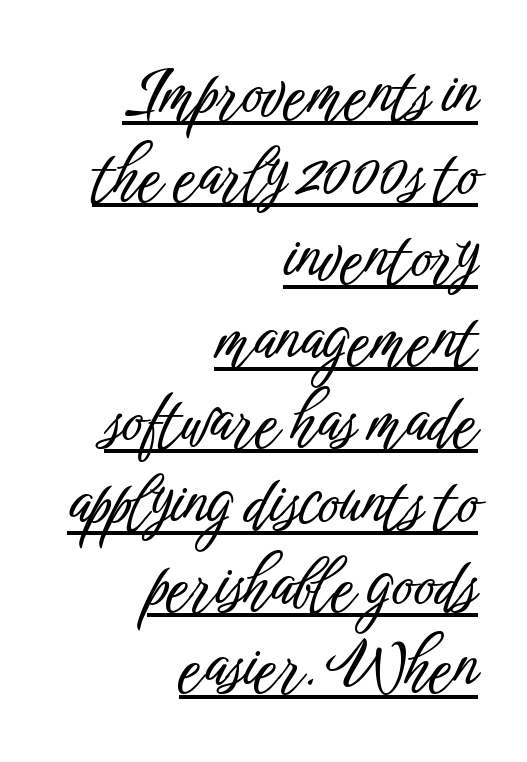
Q: Is the text italic (slanted)? A: Yes.
Q: Is the typeface a serif or a sans-serif typeface? A: Sans-serif.
Q: Is the text underlined? A: Yes.
Q: How is the paragraph aligned? A: Right-aligned.
Q: Is the spacing between letters normal or unusually wide? A: Normal.
Q: Is the spacing between lines tight, normal or loose? A: Normal.
Q: Width (condensed, normal, or wide)? A: Condensed.
Q: Stroke contrast? A: Low.
Q: x-height? A: Medium.
Q: Monospaced? A: No.
